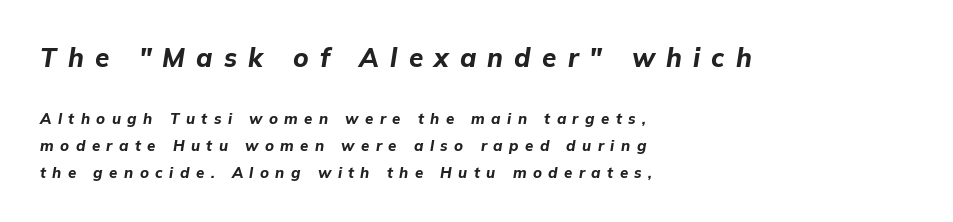
{"italic": "yes", "lean": "right", "slant_degrees": 9, "bold": "yes", "underline": "no", "align": "left", "line_spacing_ratio": 1.8, "letter_spacing": "wide", "letter_spacing_em": 0.43, "larger_block": "first", "size_ratio": 1.73, "glyph_px": 26}
